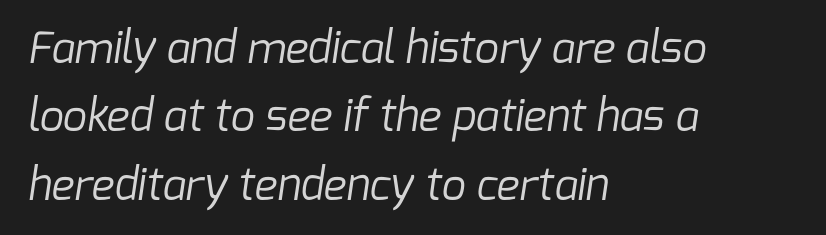
The image shows 43 px regular-weight sans-serif type; set left-aligned, normal line spacing (1.59x), normal letter spacing, not underlined; low stroke contrast and a medium x-height.
